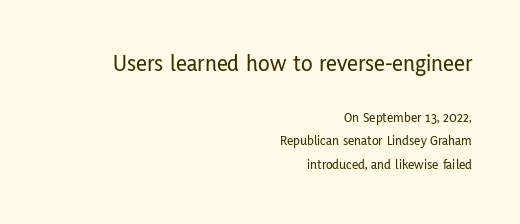
{"italic": "no", "underline": "no", "align": "right", "line_spacing": "normal", "line_spacing_ratio": 1.69, "letter_spacing": "normal", "letter_spacing_em": 0.0, "larger_block": "first", "size_ratio": 1.71, "glyph_px": 24}
